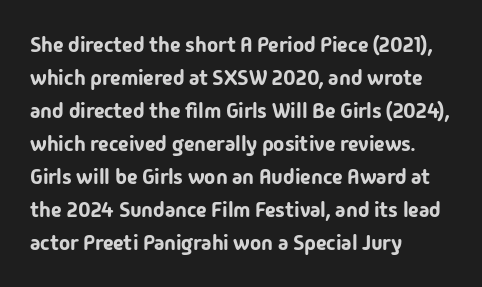
Q: Is the text italic (slanted)? A: No, it is upright.
Q: Is the text underlined? A: No.
Q: How is the paragraph aligned? A: Left-aligned.
Q: Is the spacing between letters normal or unusually wide? A: Normal.
Q: Is the spacing between lines tight, normal or loose? A: Normal.
